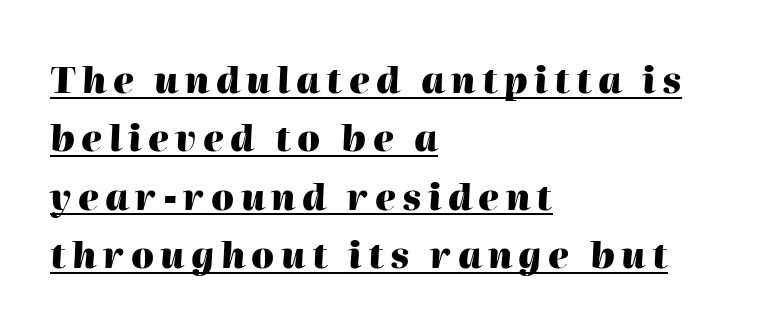
The face used here is proportionally spaced, like ordinary book or web type. In designer terms, the underline attribute is active on this setting. Emphasis by weight is at full strength: bold. The rendering applies a slant to the glyphs. Leading matches the norm, producing a regular column. Alignment: flush left.
